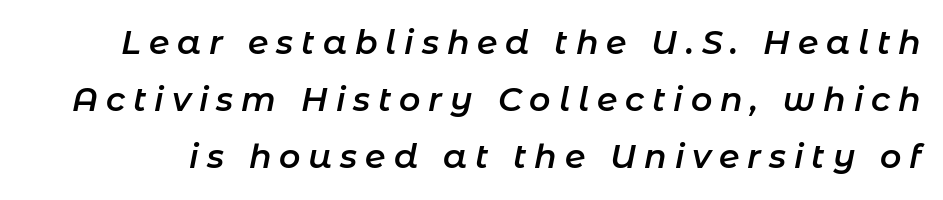
Q: Is the text bold? A: Semi-bold.
Q: Is the text italic (slanted)? A: Yes, it leans right by about 11 degrees.
Q: Is the text underlined? A: No.
Q: Is the spacing between letters normal or unusually wide? A: Unusually wide.
Q: Width (condensed, normal, or wide)? A: Normal.
Q: Stroke contrast? A: Low.
Q: x-height? A: Medium.
Q: Monospaced? A: No.
